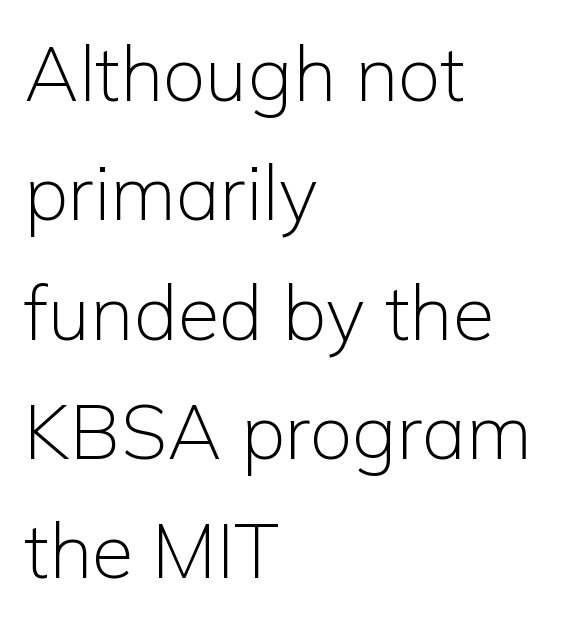
Compared with typical body copy, the letter spacing here is the same. This is sans-serif lettering, the kind often seen on screens and signage. Evenly set lines give the paragraph a standard silhouette. Weight: regular or lighter.
